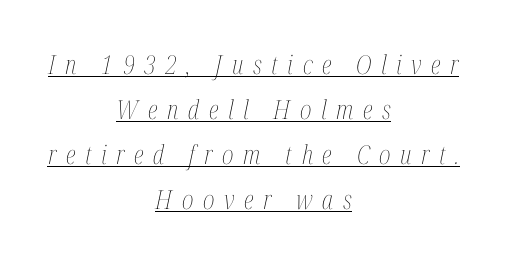
What stands out about the letter spacing? Its width — letters are far apart. Has an underline been added? It has. Characters are canted at an angle relative to the baseline's perpendicular. Is this a heavy cut? Hardly; it is regular or lighter. Centered paragraph, ragged on both sides.
